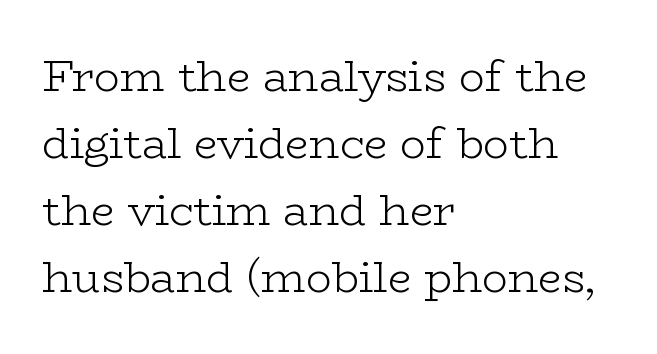
{"serif": "yes", "italic": "no", "bold": "no", "weight": "light", "width": "wide", "stroke_contrast": "low", "x_height": "medium", "monospaced": "no", "underline": "no", "align": "left", "line_spacing": "normal", "line_spacing_ratio": 1.56, "letter_spacing": "normal", "letter_spacing_em": 0.0, "glyph_px": 43}
